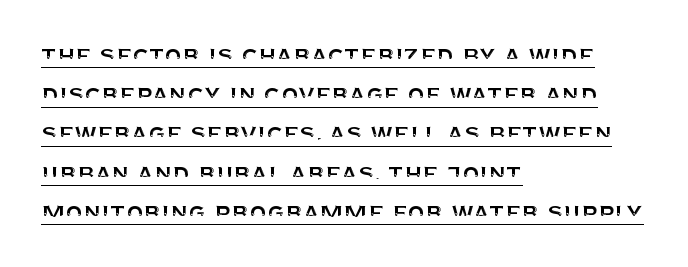
There is no visible air inserted between adjacent glyphs. Posture: straight, roman, zero tilt. The typesetter has applied underlining to the passage shown. Serif or sans? Sans — the stroke terminals are bare. These lines are rendered in a variable-pitch font. In CSS terms this would be text-align: left.
